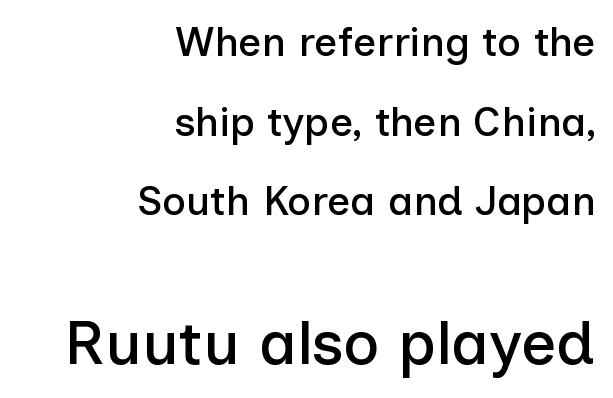
Q: Is the text italic (slanted)? A: No, it is upright.
Q: Is the typeface a serif or a sans-serif typeface? A: Sans-serif.
Q: Is the text underlined? A: No.
Q: How is the paragraph aligned? A: Right-aligned.
Q: Is the spacing between letters normal or unusually wide? A: Normal.
Q: Is the spacing between lines tight, normal or loose? A: Loose.
Q: Which block of text is set in a larger size, the first (top) or the second (bottom)? A: The second (bottom) one.
Q: Width (condensed, normal, or wide)? A: Normal.
Q: Stroke contrast? A: Low.
Q: x-height? A: Medium.
Q: Monospaced? A: No.
